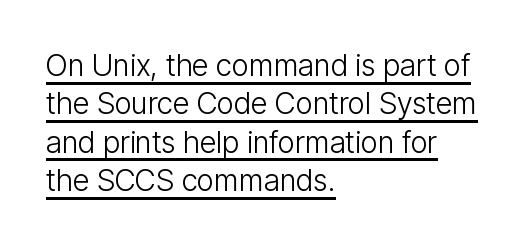
The image shows 30 px light, condensed sans-serif type, upright; set left-aligned, normal line spacing (1.28x), normal letter spacing, underlined; low stroke contrast and a medium x-height.
